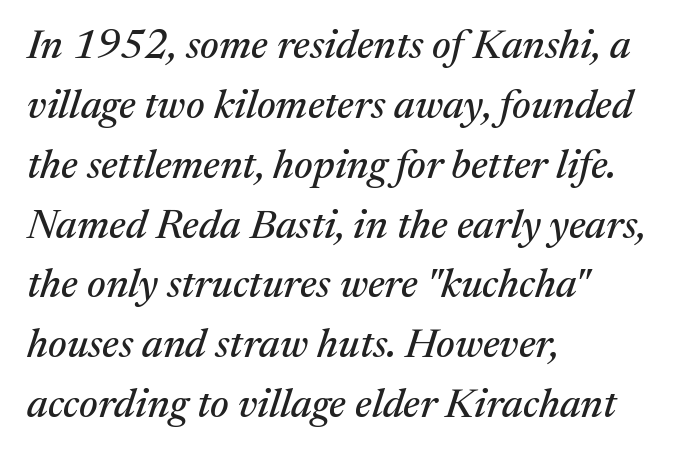
The image shows 41 px serif type, italic (leaning right); set left-aligned, normal line spacing (1.46x), normal letter spacing, not underlined; medium stroke contrast and a medium x-height.
